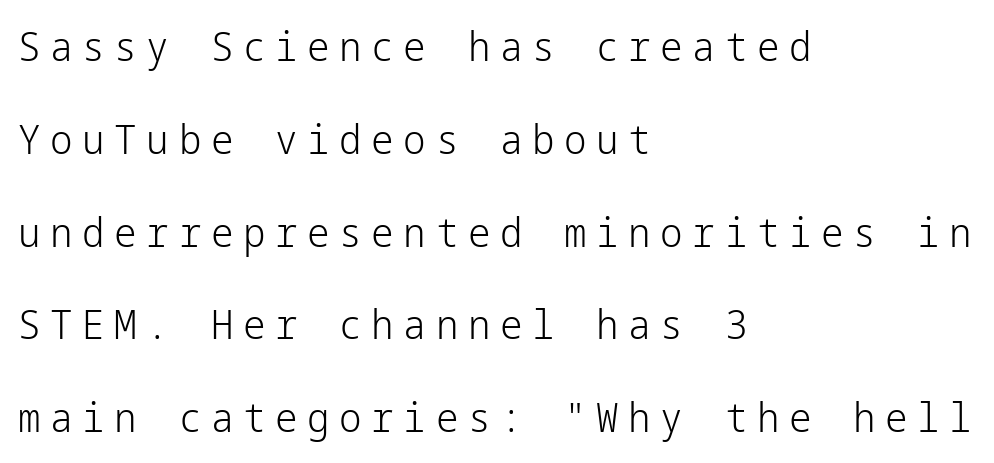
The image shows 40 px light sans-serif type, upright; set left-aligned, loose line spacing (2.32x), unusually wide letter spacing (+0.24 em), not underlined; low stroke contrast and a medium x-height.
